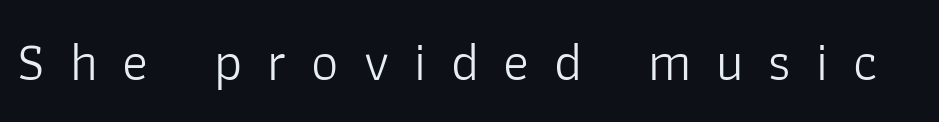
Q: Is the text bold? A: No.
Q: Is the text italic (slanted)? A: No, it is upright.
Q: Is the typeface a serif or a sans-serif typeface? A: Sans-serif.
Q: Is the text underlined? A: No.
Q: Is the spacing between letters normal or unusually wide? A: Unusually wide.
Q: Width (condensed, normal, or wide)? A: Normal.
Q: Stroke contrast? A: Low.
Q: x-height? A: Medium.
Q: Monospaced? A: No.
